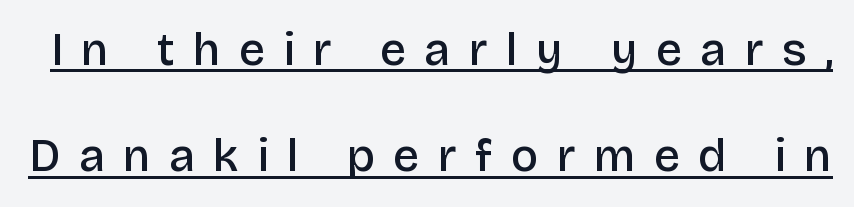
{"serif": "no", "italic": "no", "bold": "semi", "weight": "semibold", "width": "normal", "stroke_contrast": "low", "x_height": "large", "monospaced": "no", "underline": "yes", "line_spacing": "loose", "line_spacing_ratio": 2.31, "letter_spacing": "wide", "letter_spacing_em": 0.4, "glyph_px": 46}
